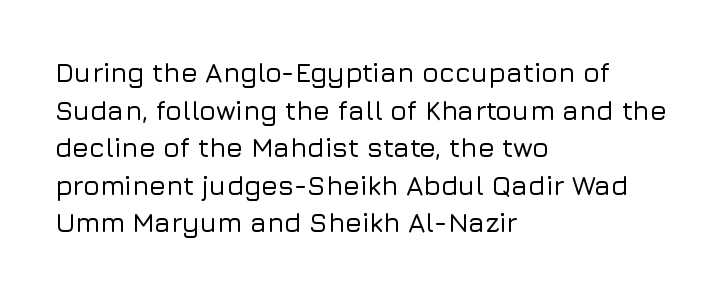
Plain, unruled lines of type. The lines in this sample share a left origin and differ only in where they stop. The specimen reads as upright at a glance. Letter spacing: default. If you measured baseline to baseline, you'd find a middling distance.
